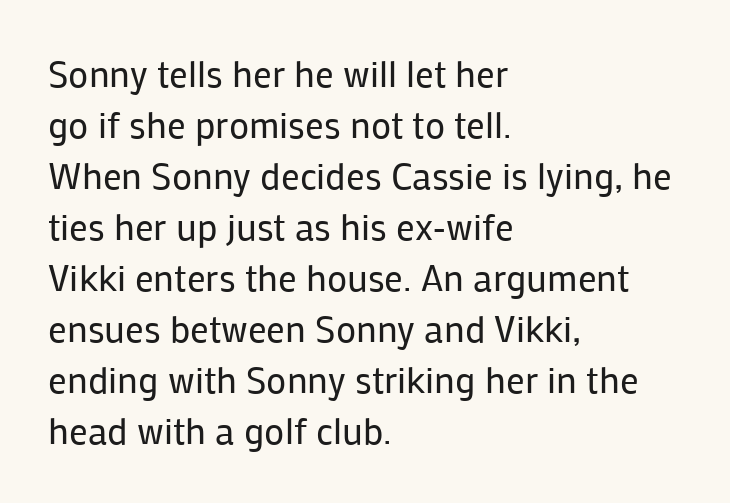
Characters follow at the spacing the type designer built in. Horizontal alignment here is leftward, the default for most running prose. The specimen reads as upright at a glance. Underlining? Definitely not there. Line spacing here is normal.
